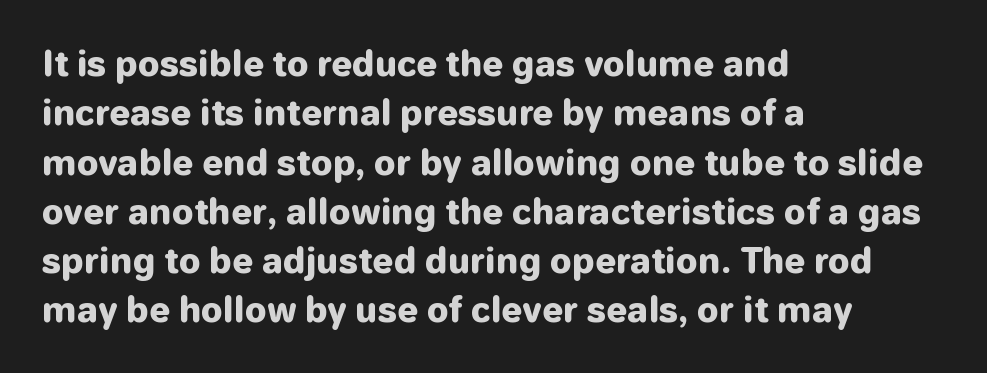
The image shows 34 px heavy sans-serif type, upright; set left-aligned, normal line spacing (1.45x), normal letter spacing, not underlined; low stroke contrast and a medium x-height.
